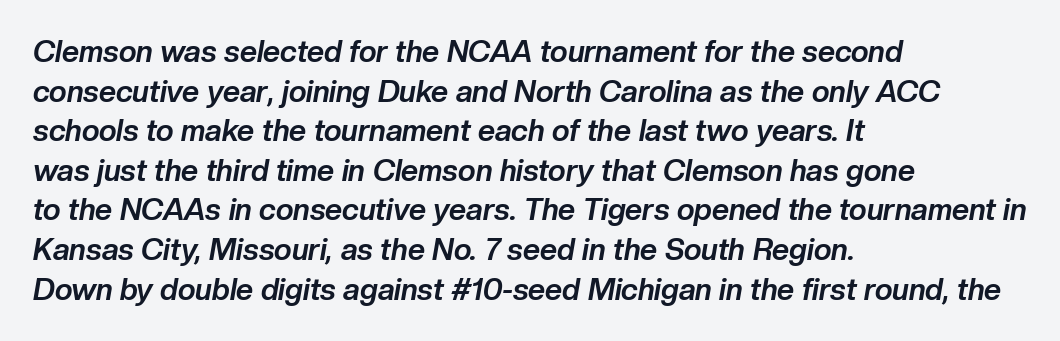
{"italic": "yes", "lean": "right", "slant_degrees": 10, "bold": "yes", "weight": "bold", "width": "normal", "stroke_contrast": "low", "x_height": "medium", "monospaced": "no", "underline": "no", "align": "left", "line_spacing": "normal", "line_spacing_ratio": 1.32, "letter_spacing": "normal", "letter_spacing_em": 0.0, "glyph_px": 30}
